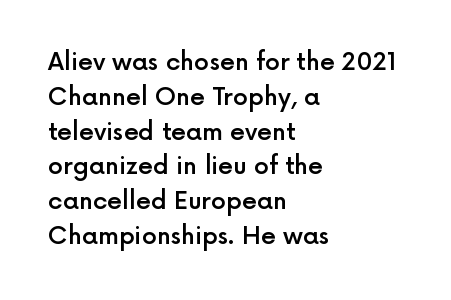
Notice how descenders clear the ascenders below comfortably — that's standard leading. It's the straight-up-and-down kind of type. Horizontally, the lines are justified to the leading edge only. Is the letter spacing exaggerated? No — it looks like the ordinary default. Semibold letterforms, between regular and bold.
